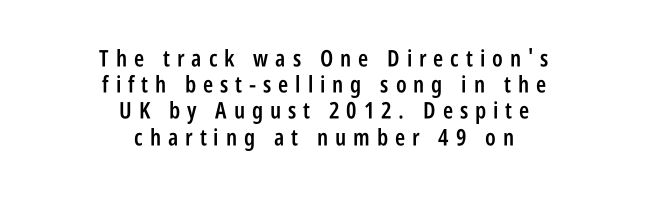
Q: Is the text bold? A: Semi-bold.
Q: Is the text italic (slanted)? A: No, it is upright.
Q: Is the text underlined? A: No.
Q: How is the paragraph aligned? A: Centered.
Q: Is the spacing between letters normal or unusually wide? A: Unusually wide.
Q: Is the spacing between lines tight, normal or loose? A: Tight.
